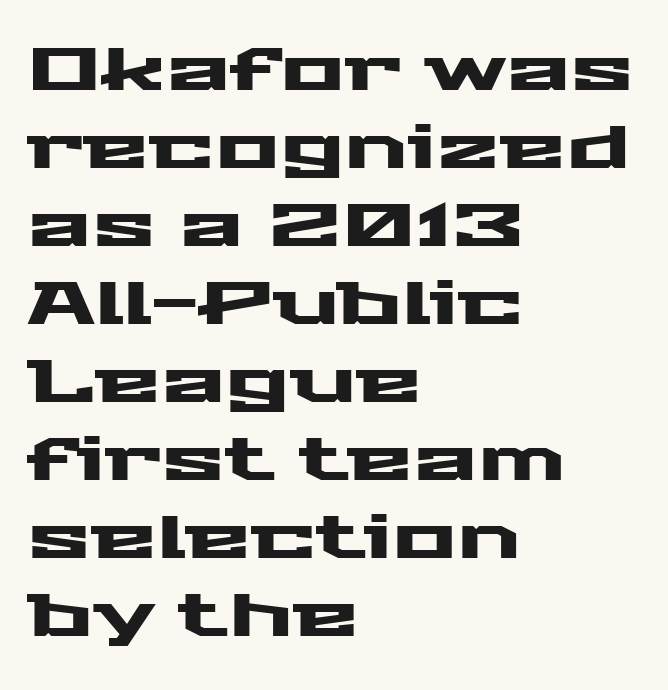
Classification — sans serif. Tracking value appears to be zero — textbook default spacing. The letters stand upright; this is a roman face. Is the block centered? No — it sits flush against the left margin. The block of text has a typical density, with ordinary space between rows.
